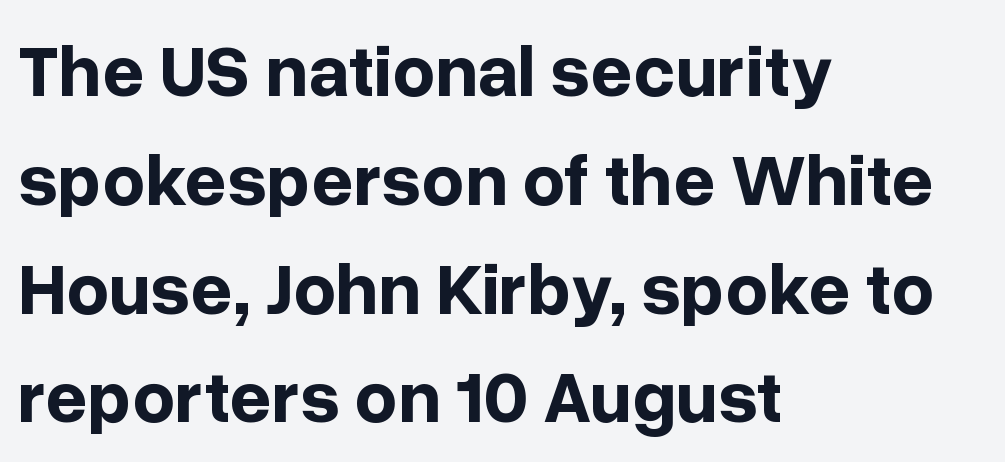
Note the varied advance widths — an 'i' is clearly narrower than an 'm'. This sample keeps an unexceptional amount of space between lines. The strip under each line holds only bare page. The font family rendered here belongs to the sans-serif group.
